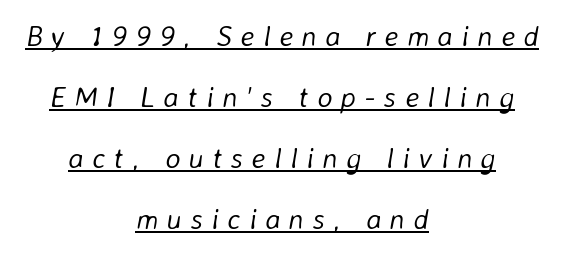
Q: Is the text bold? A: No.
Q: Is the text italic (slanted)? A: Yes, it leans right by about 8 degrees.
Q: Is the text underlined? A: Yes.
Q: How is the paragraph aligned? A: Centered.
Q: Is the spacing between letters normal or unusually wide? A: Unusually wide.
Q: Is the spacing between lines tight, normal or loose? A: Loose.
Q: Width (condensed, normal, or wide)? A: Normal.
Q: Stroke contrast? A: Low.
Q: x-height? A: Medium.
Q: Monospaced? A: No.
